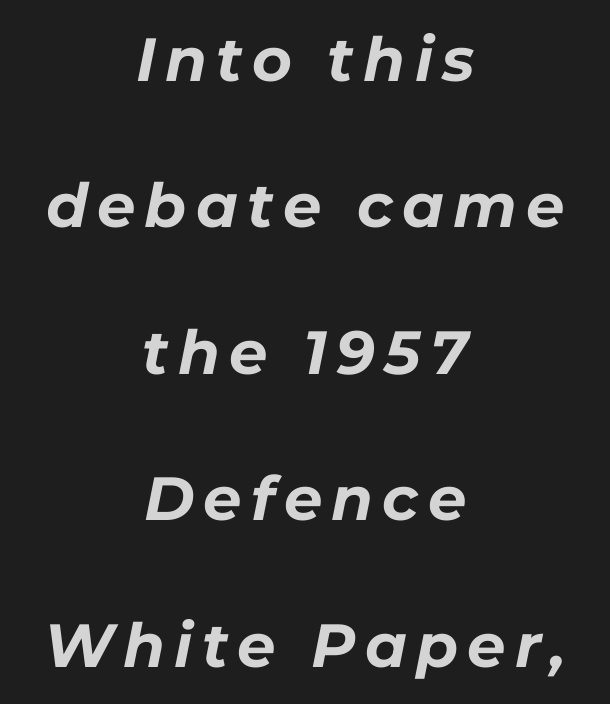
Loosely led — the rows are spread out. Do the characters align in a grid? No, the font is proportional. This is heavy type, rendered in bold. No word sits above an underline. A centered setting, common on invitations and titles, is used for this passage. The font's italic variant was chosen for this text.
